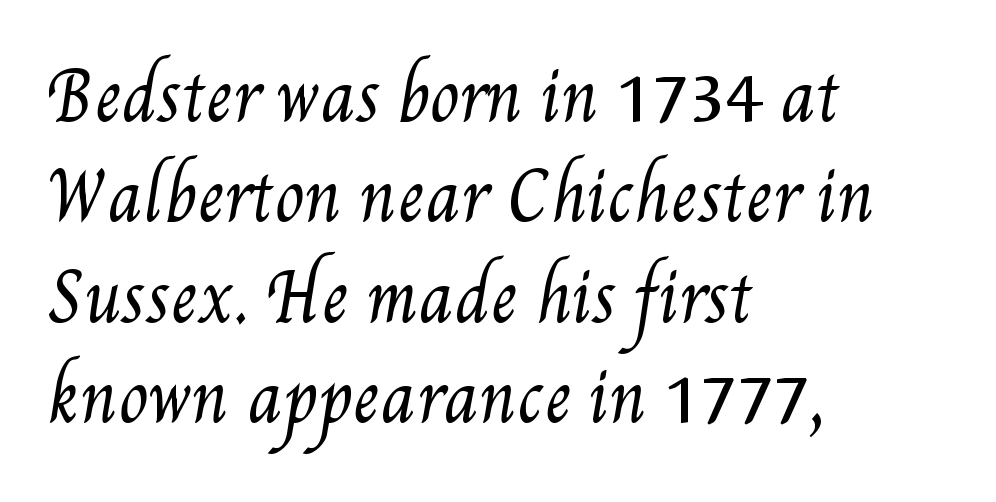
Looks like regular typesetting: each glyph gets only the width it needs. Glyph-to-glyph distance matches everyday printed text. Weight: not bold — regular or lighter. Underlining? Definitely not there.
